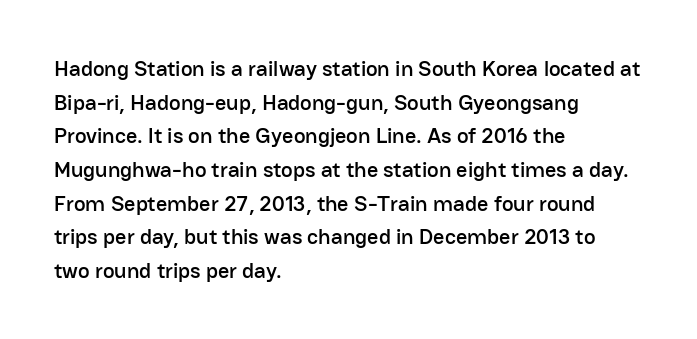
The image shows 22 px text type, upright; set left-aligned, normal line spacing (1.53x), normal letter spacing, not underlined.
